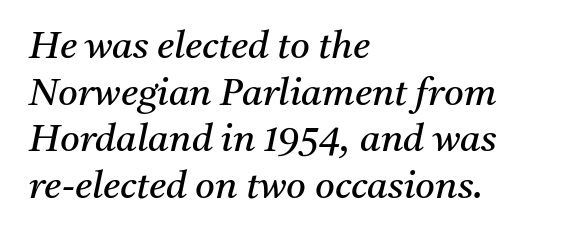
{"serif": "yes", "italic": "yes", "lean": "right", "slant_degrees": 11, "bold": "no", "weight": "regular", "width": "normal", "stroke_contrast": "medium", "x_height": "medium", "monospaced": "no", "underline": "no", "align": "left", "line_spacing_ratio": 1.23, "letter_spacing": "normal", "letter_spacing_em": 0.0, "glyph_px": 38}
